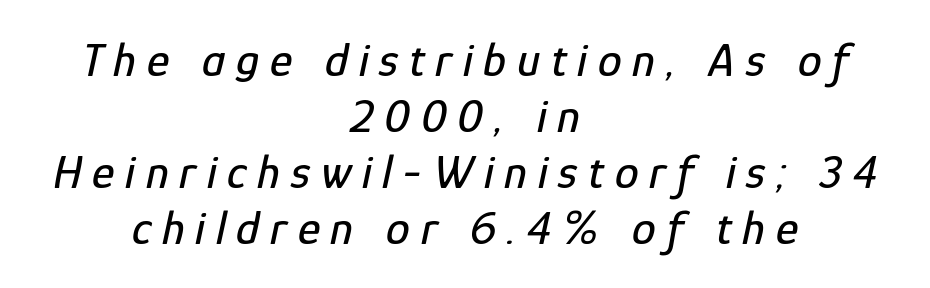
The image shows 48 px condensed type, italic (leaning right); set centered, line spacing 1.17x, unusually wide letter spacing (+0.22 em), not underlined; low stroke contrast and a medium x-height.
